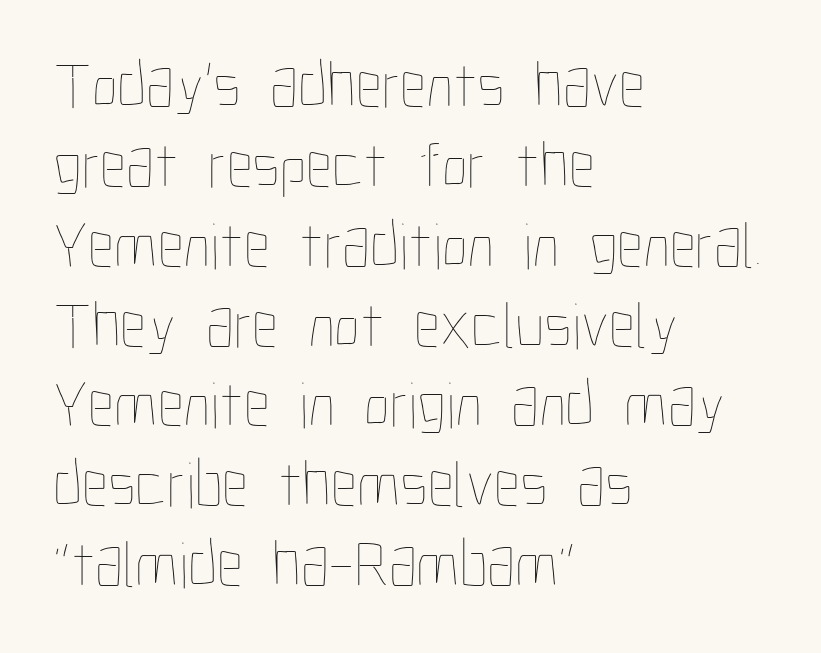
Letters rest on an invisible, unmarked baseline. The type is set solid horizontally, with unmodified tracking. The type sits square on the baseline with zero lean. Nothing heavy about these letters — not bold at all.
